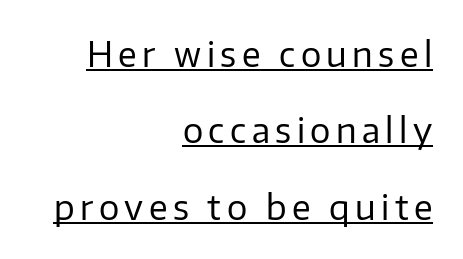
{"serif": "no", "italic": "no", "bold": "no", "weight": "regular", "width": "normal", "stroke_contrast": "low", "x_height": "medium", "monospaced": "no", "underline": "yes", "align": "right", "line_spacing": "loose", "line_spacing_ratio": 2.25, "glyph_px": 34}
